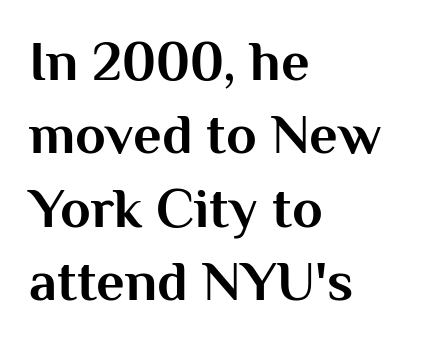
Bare-footed words on every line. Caption: bold face, heavy strokes. Regarding leading, the lines here are spaced in the standard way. Proportional: the letters do not fall into vertical columns.
